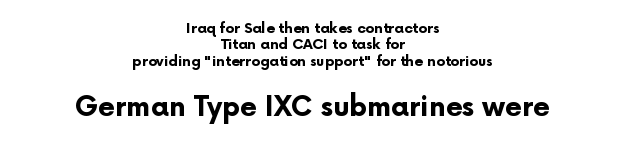
The image shows 27 px bold type, upright; set centered, line spacing 1.17x, normal letter spacing, not underlined; the second (bottom) block is 1.93x larger.
